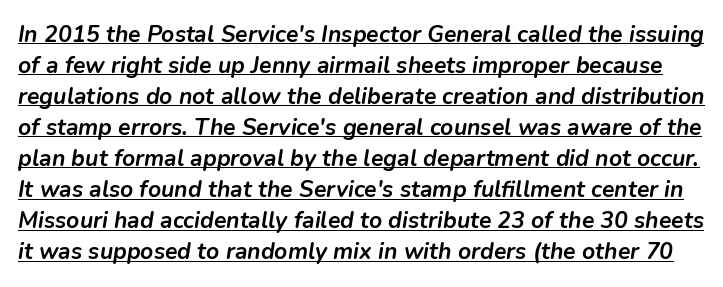
Q: Is the text bold? A: Yes.
Q: Is the text italic (slanted)? A: Yes, it leans right by about 9 degrees.
Q: Is the text underlined? A: Yes.
Q: Is the spacing between letters normal or unusually wide? A: Normal.
Q: Is the spacing between lines tight, normal or loose? A: Normal.
